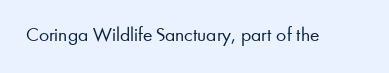
{"italic": "no", "bold": "no", "underline": "no", "letter_spacing": "normal", "letter_spacing_em": 0.0, "glyph_px": 20}
